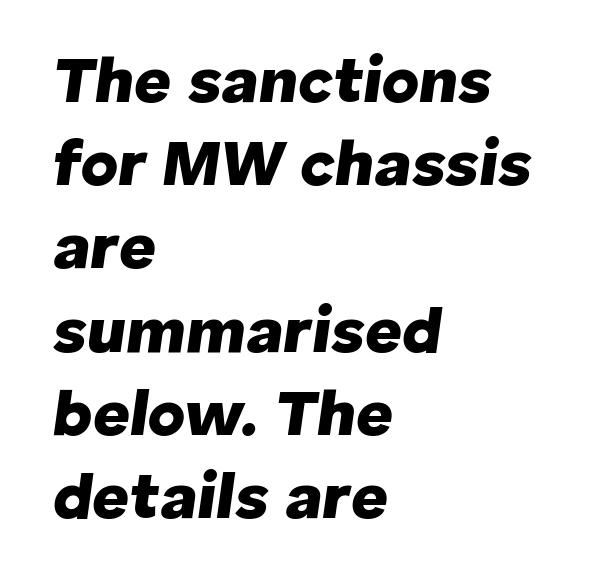
The image shows 64 px heavy type, italic (leaning right); set left-aligned, normal line spacing (1.3x), normal letter spacing, not underlined; low stroke contrast and a medium x-height.
